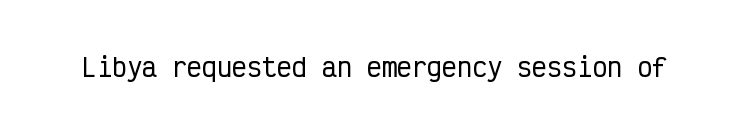
Q: Is the text italic (slanted)? A: No, it is upright.
Q: Is the text underlined? A: No.
Q: Is the spacing between letters normal or unusually wide? A: Normal.
